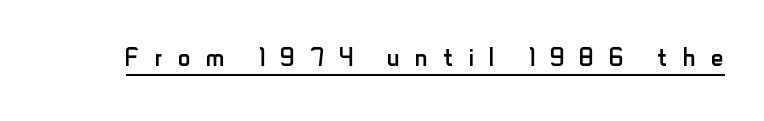
{"serif": "no", "italic": "no", "bold": "no", "weight": "regular", "width": "condensed", "stroke_contrast": "low", "x_height": "small", "monospaced": "no", "underline": "yes", "letter_spacing": "wide", "letter_spacing_em": 0.46, "glyph_px": 34}
